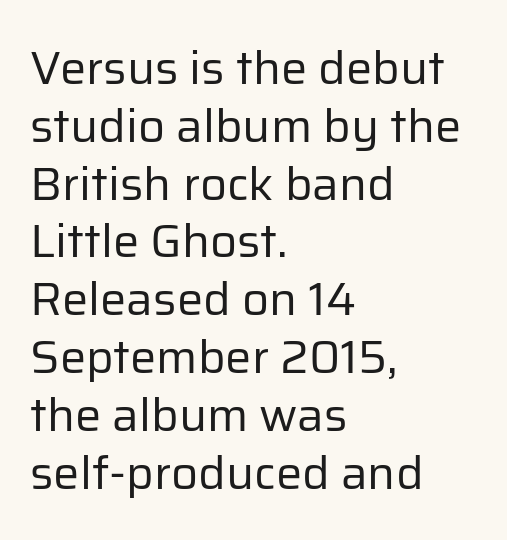
Q: Is the text bold? A: No.
Q: Is the text italic (slanted)? A: No, it is upright.
Q: Is the typeface a serif or a sans-serif typeface? A: Sans-serif.
Q: Is the text underlined? A: No.
Q: How is the paragraph aligned? A: Left-aligned.
Q: Is the spacing between letters normal or unusually wide? A: Normal.
Q: Width (condensed, normal, or wide)? A: Normal.
Q: Stroke contrast? A: Low.
Q: x-height? A: Medium.
Q: Monospaced? A: No.
